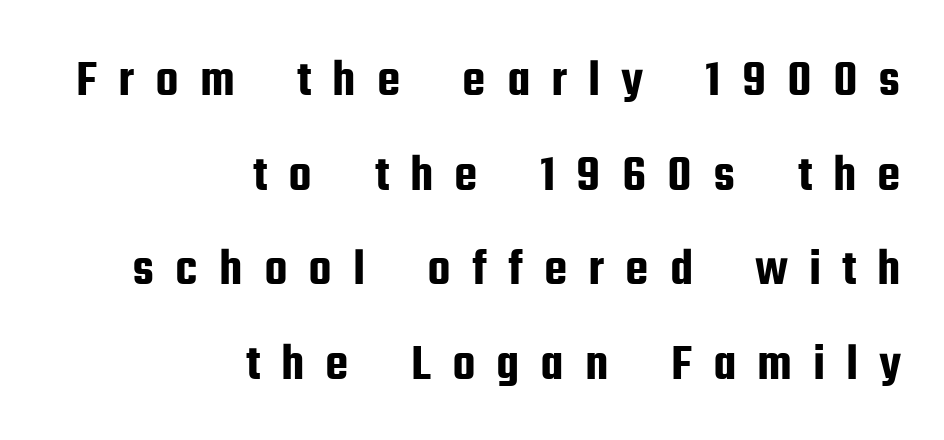
Q: Is the text italic (slanted)? A: No, it is upright.
Q: Is the typeface a serif or a sans-serif typeface? A: Sans-serif.
Q: Is the text underlined? A: No.
Q: How is the paragraph aligned? A: Right-aligned.
Q: Is the spacing between letters normal or unusually wide? A: Unusually wide.
Q: Width (condensed, normal, or wide)? A: Condensed.
Q: Stroke contrast? A: Low.
Q: x-height? A: Medium.
Q: Monospaced? A: No.
